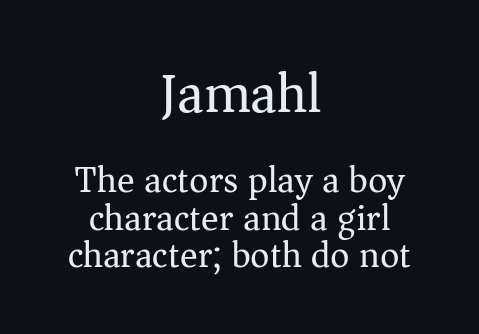
If you drew a line through each stem, it would be perfectly vertical. Are there feet on the stems? There are — it's a serif. The gaps between neighbouring characters are ordinary and unremarkable. The strokes carry an ordinary text weight at most. Character widths vary here, with narrow letters taking less room than wide ones.
